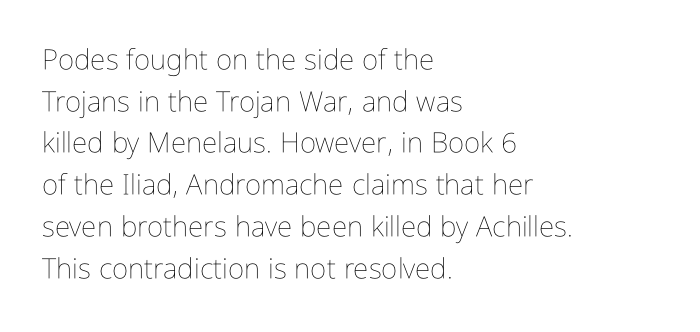
The image shows 28 px thin, condensed type, upright; set left-aligned, normal line spacing (1.49x), normal letter spacing, not underlined; low stroke contrast and a medium x-height.
